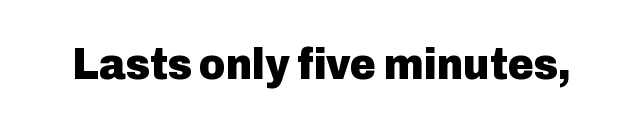
{"serif": "no", "italic": "no", "bold": "yes", "weight": "heavy", "width": "normal", "stroke_contrast": "low", "x_height": "medium", "monospaced": "no", "underline": "no", "letter_spacing": "normal", "letter_spacing_em": 0.0, "glyph_px": 45}
